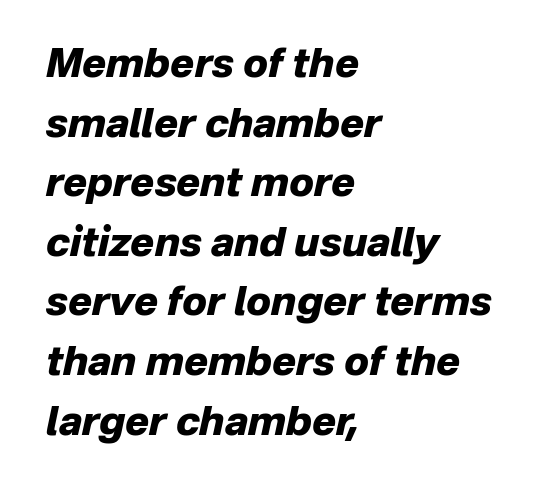
The image shows 40 px heavy type, italic (leaning right); set left-aligned, normal line spacing (1.49x), normal letter spacing, not underlined; low stroke contrast and a medium x-height.
